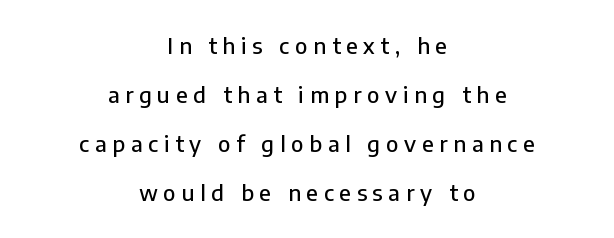
Q: Is the text italic (slanted)? A: No, it is upright.
Q: Is the text underlined? A: No.
Q: How is the paragraph aligned? A: Centered.
Q: Is the spacing between letters normal or unusually wide? A: Unusually wide.
Q: Is the spacing between lines tight, normal or loose? A: Loose.
